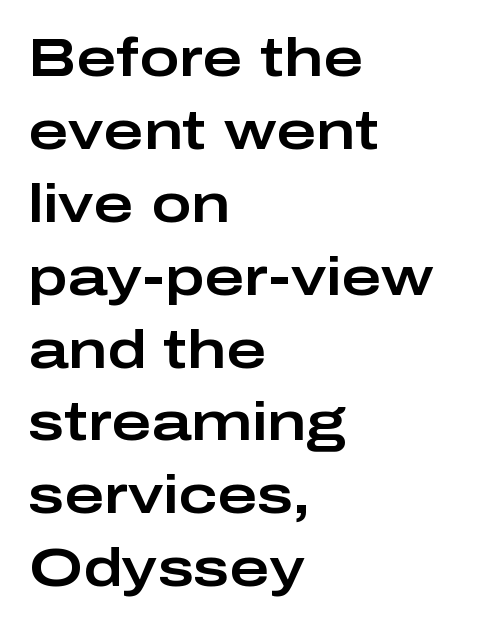
The image shows 54 px wide sans-serif type, upright; set left-aligned, normal line spacing (1.35x), normal letter spacing, not underlined; low stroke contrast and a medium x-height.
